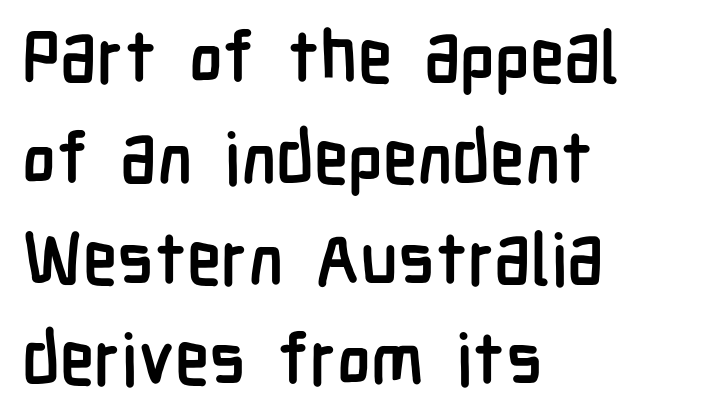
{"serif": "no", "italic": "no", "bold": "yes", "weight": "semibold", "width": "condensed", "stroke_contrast": "low", "x_height": "medium", "monospaced": "no", "underline": "no", "align": "left", "line_spacing": "normal", "line_spacing_ratio": 1.42, "letter_spacing": "normal", "letter_spacing_em": 0.0, "glyph_px": 71}
